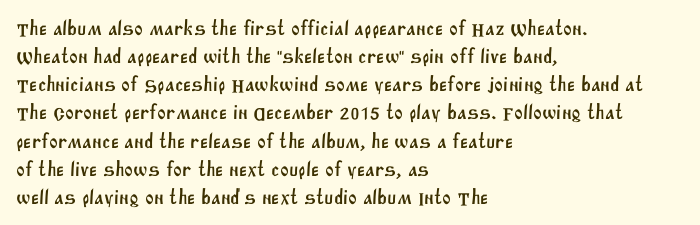
The image shows 21 px text type; set left-aligned, normal line spacing (1.34x), normal letter spacing, not underlined.
